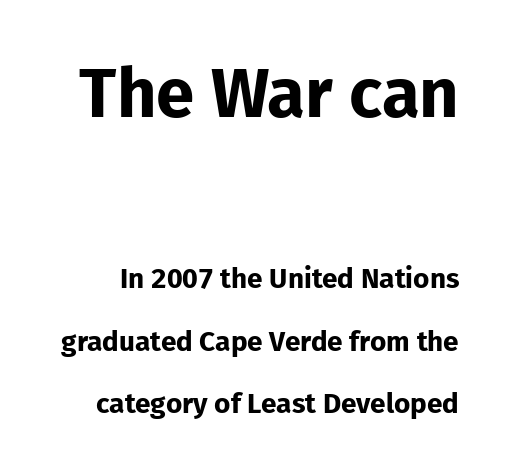
The image shows 69 px bold sans-serif type, upright; set loose line spacing (2.23x), normal letter spacing, not underlined; the first (top) block is 2.46x larger; low stroke contrast and a medium x-height.
